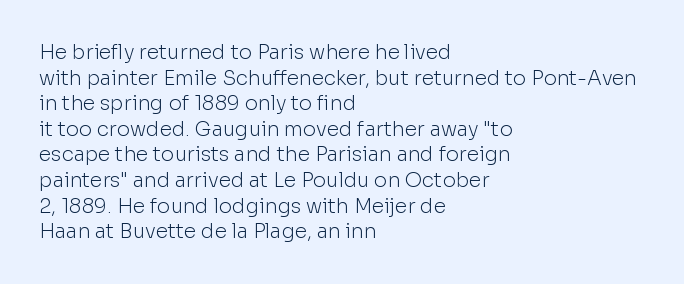
{"italic": "no", "bold": "no", "underline": "no", "align": "left", "line_spacing": "normal", "line_spacing_ratio": 1.28, "letter_spacing": "normal", "letter_spacing_em": 0.0, "glyph_px": 20}
